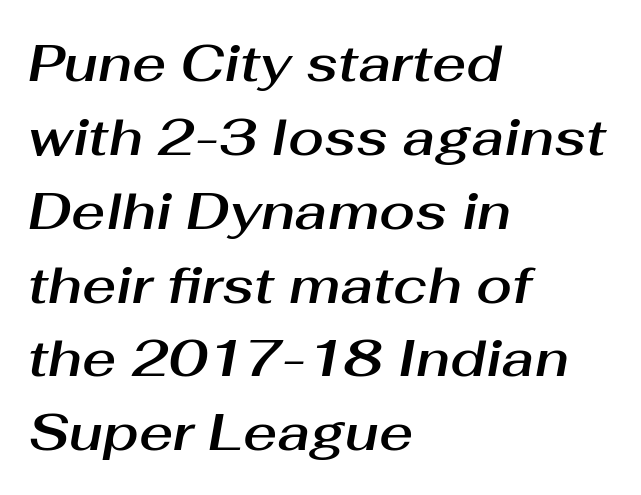
Q: Is the text italic (slanted)? A: Yes, it leans right by about 10 degrees.
Q: Is the text underlined? A: No.
Q: How is the paragraph aligned? A: Left-aligned.
Q: Is the spacing between letters normal or unusually wide? A: Normal.
Q: Is the spacing between lines tight, normal or loose? A: Normal.
Q: Width (condensed, normal, or wide)? A: Normal.
Q: Stroke contrast? A: Medium.
Q: x-height? A: Medium.
Q: Monospaced? A: No.
